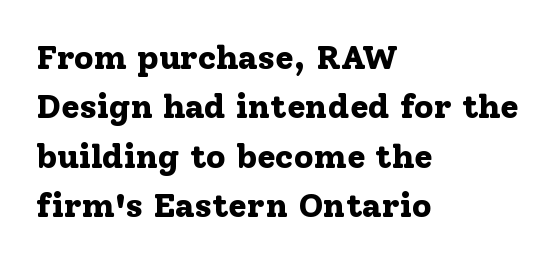
Q: Is the text bold? A: Yes.
Q: Is the text italic (slanted)? A: No, it is upright.
Q: Is the typeface a serif or a sans-serif typeface? A: Serif.
Q: Is the text underlined? A: No.
Q: How is the paragraph aligned? A: Left-aligned.
Q: Is the spacing between letters normal or unusually wide? A: Normal.
Q: Is the spacing between lines tight, normal or loose? A: Normal.
Q: Width (condensed, normal, or wide)? A: Normal.
Q: Stroke contrast? A: Low.
Q: x-height? A: Medium.
Q: Monospaced? A: No.
